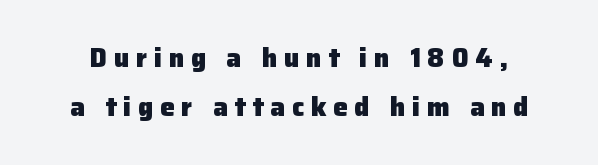
The image shows 26 px bold type, upright; set line spacing 1.87x, unusually wide letter spacing (+0.26 em), not underlined.
